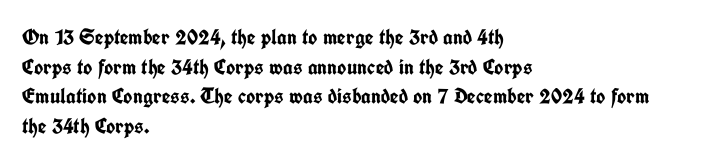
{"italic": "no", "bold": "yes", "underline": "no", "align": "left", "line_spacing": "normal", "line_spacing_ratio": 1.35, "letter_spacing": "normal", "letter_spacing_em": 0.0, "glyph_px": 22}
